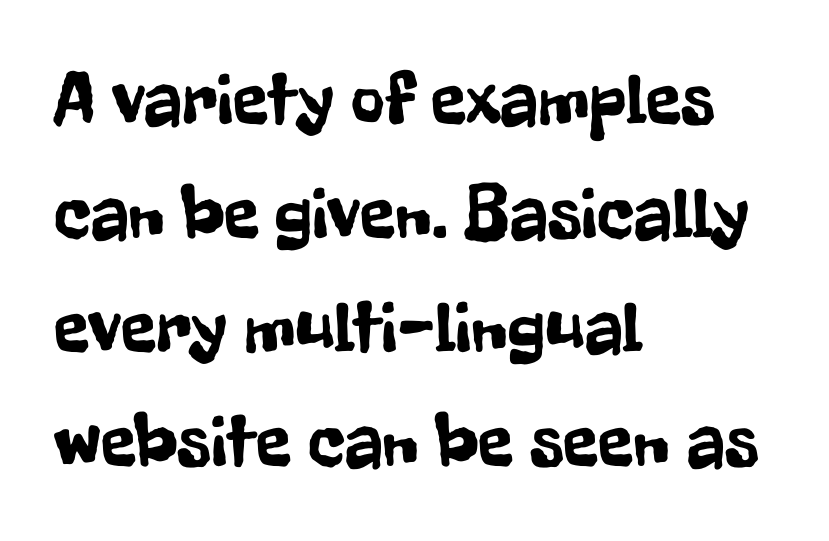
Each word holds together tightly as a unit, with standard inter-letter gaps. The font family rendered here belongs to the sans-serif group. Quick note: interline space is typical. Horizontal alignment here is leftward, the default for most running prose. Nobody drew a line under any word here. Is this a fixed-width face? No — the glyphs have proportional, varying widths.
